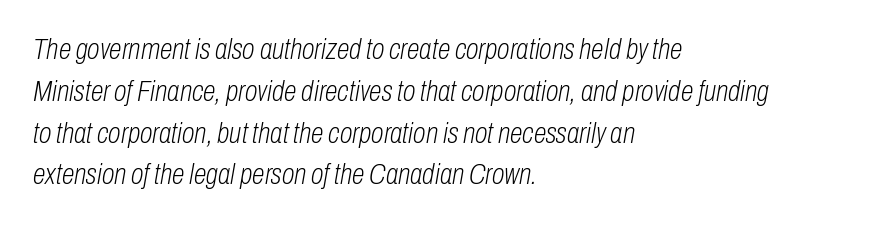
The image shows 29 px light, condensed type, italic (leaning right); set left-aligned, normal line spacing (1.44x), normal letter spacing, not underlined; low stroke contrast and a medium x-height.
